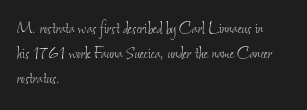
{"bold": "no", "underline": "no", "align": "left", "line_spacing": "normal", "line_spacing_ratio": 1.26, "letter_spacing": "normal", "letter_spacing_em": 0.0, "glyph_px": 20}
